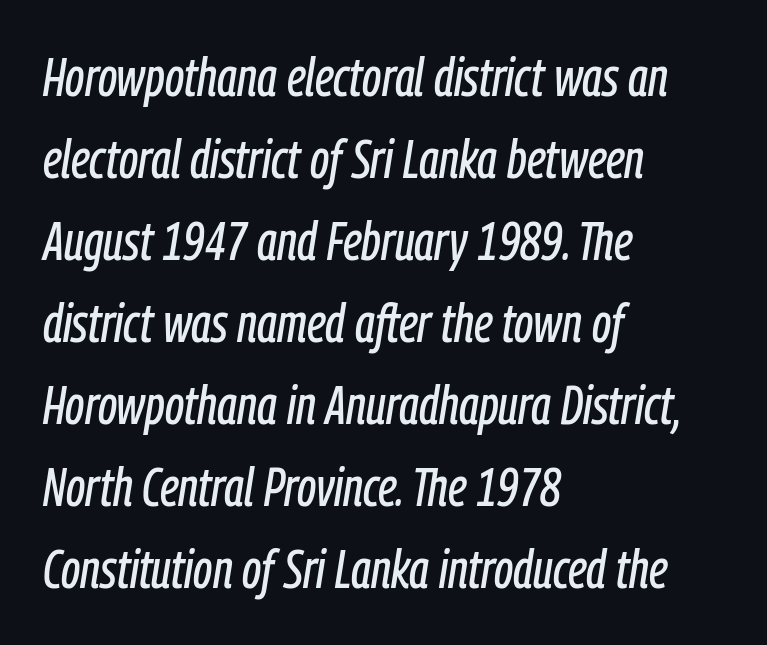
The image shows 54 px condensed type, italic (leaning right); set left-aligned, normal line spacing (1.52x), normal letter spacing, not underlined; low stroke contrast and a medium x-height.
